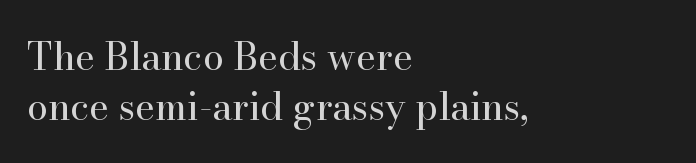
Q: Is the text bold? A: No.
Q: Is the text italic (slanted)? A: No, it is upright.
Q: Is the typeface a serif or a sans-serif typeface? A: Serif.
Q: Is the text underlined? A: No.
Q: How is the paragraph aligned? A: Left-aligned.
Q: Is the spacing between letters normal or unusually wide? A: Normal.
Q: Is the spacing between lines tight, normal or loose? A: Normal.
Q: Width (condensed, normal, or wide)? A: Normal.
Q: Stroke contrast? A: High.
Q: x-height? A: Small.
Q: Monospaced? A: No.
